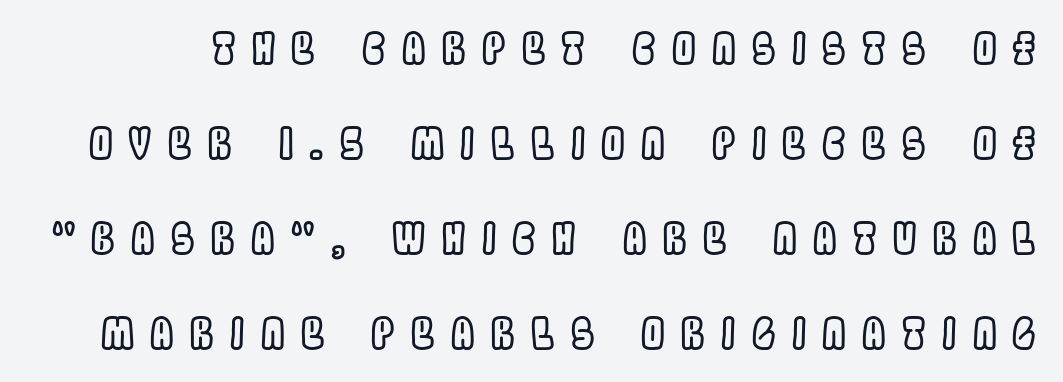
The image shows 42 px condensed type, upright; set loose line spacing (2.26x), unusually wide letter spacing (+0.39 em), not underlined; a large x-height.
